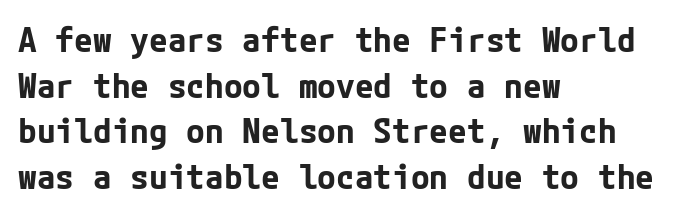
Q: Is the text bold? A: Yes.
Q: Is the text italic (slanted)? A: No, it is upright.
Q: Is the typeface a serif or a sans-serif typeface? A: Sans-serif.
Q: Is the text underlined? A: No.
Q: How is the paragraph aligned? A: Left-aligned.
Q: Is the spacing between letters normal or unusually wide? A: Normal.
Q: Is the spacing between lines tight, normal or loose? A: Normal.
Q: Width (condensed, normal, or wide)? A: Normal.
Q: Stroke contrast? A: Low.
Q: x-height? A: Medium.
